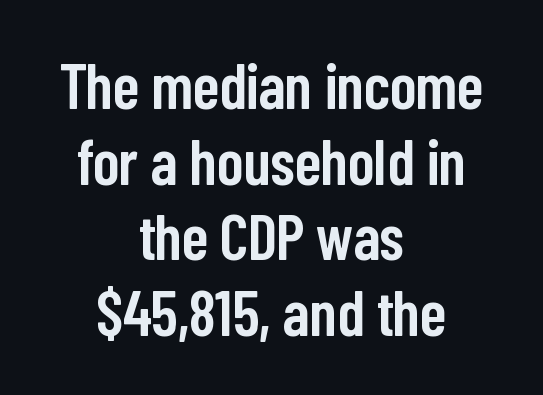
Q: Is the text bold? A: Semi-bold.
Q: Is the text italic (slanted)? A: No, it is upright.
Q: Is the typeface a serif or a sans-serif typeface? A: Sans-serif.
Q: Is the text underlined? A: No.
Q: How is the paragraph aligned? A: Centered.
Q: Is the spacing between letters normal or unusually wide? A: Normal.
Q: Width (condensed, normal, or wide)? A: Condensed.
Q: Stroke contrast? A: Low.
Q: x-height? A: Medium.
Q: Monospaced? A: No.
